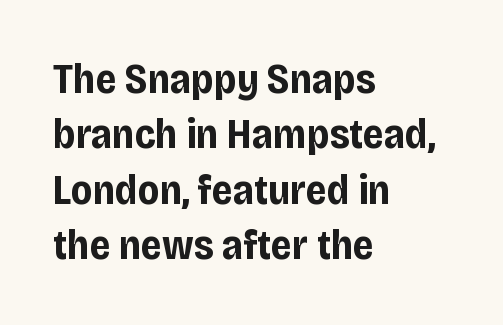
This rendering leaves character spacing at its baseline value. The glyphs have the mass of a bold cut. The string is rendered with underlining switched off. A sans-serif font was chosen for this passage. Varying glyph widths throughout — classic text-font behaviour. The setting favours the left margin, as ordinary paragraphs usually do.
